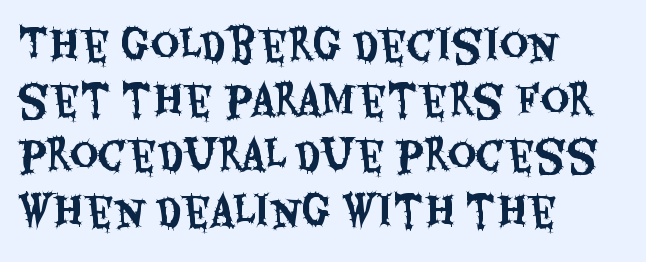
{"serif": "no", "italic": "no", "width": "condensed", "stroke_contrast": "medium", "x_height": "large", "monospaced": "no", "underline": "no", "align": "left", "line_spacing": "normal", "line_spacing_ratio": 1.38, "letter_spacing": "normal", "letter_spacing_em": 0.0, "glyph_px": 40}
